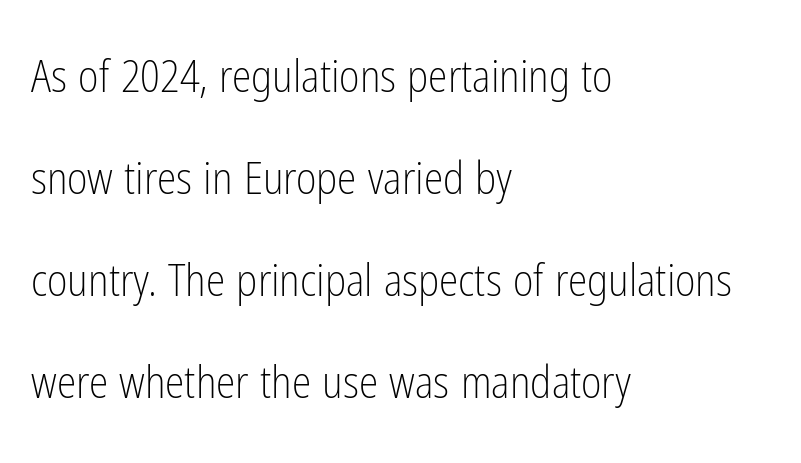
Q: Is the text bold? A: No.
Q: Is the text italic (slanted)? A: No, it is upright.
Q: Is the typeface a serif or a sans-serif typeface? A: Sans-serif.
Q: Is the text underlined? A: No.
Q: How is the paragraph aligned? A: Left-aligned.
Q: Is the spacing between letters normal or unusually wide? A: Normal.
Q: Is the spacing between lines tight, normal or loose? A: Loose.
Q: Width (condensed, normal, or wide)? A: Condensed.
Q: Stroke contrast? A: Low.
Q: x-height? A: Medium.
Q: Monospaced? A: No.
